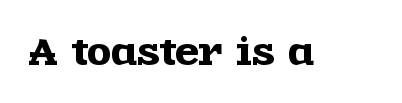
Q: Is the text italic (slanted)? A: No, it is upright.
Q: Is the typeface a serif or a sans-serif typeface? A: Serif.
Q: Is the text underlined? A: No.
Q: Is the spacing between letters normal or unusually wide? A: Normal.
Q: Width (condensed, normal, or wide)? A: Wide.
Q: x-height? A: Large.
Q: Monospaced? A: No.
